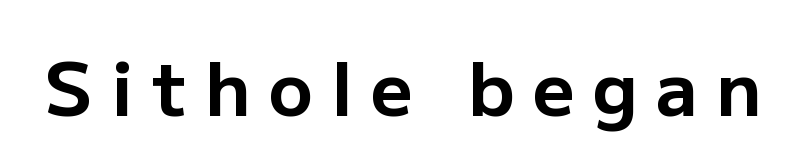
Q: Is the text bold? A: Yes.
Q: Is the text italic (slanted)? A: No, it is upright.
Q: Is the typeface a serif or a sans-serif typeface? A: Sans-serif.
Q: Is the text underlined? A: No.
Q: Is the spacing between letters normal or unusually wide? A: Unusually wide.
Q: Width (condensed, normal, or wide)? A: Normal.
Q: Stroke contrast? A: Low.
Q: x-height? A: Medium.
Q: Monospaced? A: No.
